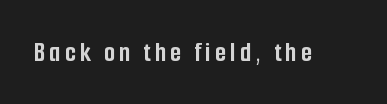
{"serif": "no", "italic": "no", "bold": "yes", "weight": "semibold", "width": "condensed", "stroke_contrast": "low", "x_height": "medium", "monospaced": "no", "underline": "no", "glyph_px": 29}
